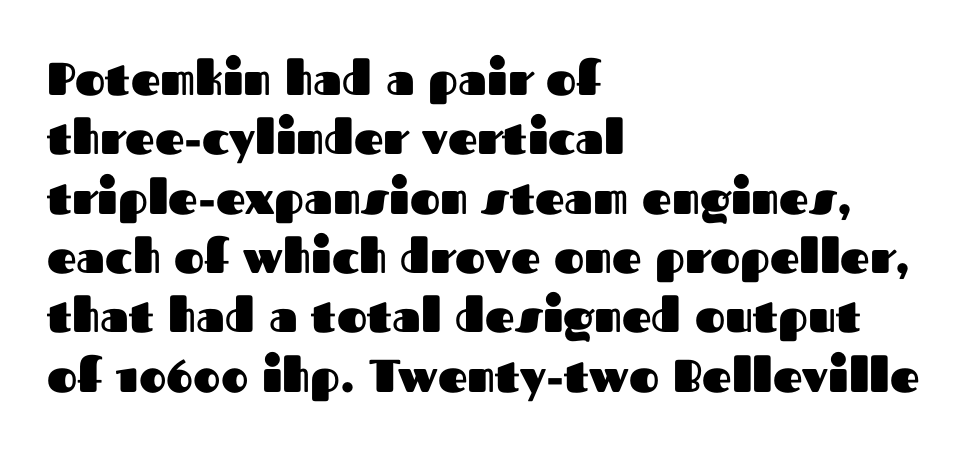
{"serif": "no", "italic": "no", "bold": "yes", "weight": "heavy", "width": "normal", "stroke_contrast": "medium", "x_height": "medium", "monospaced": "no", "underline": "no", "align": "left", "line_spacing": "normal", "line_spacing_ratio": 1.29, "letter_spacing": "normal", "letter_spacing_em": 0.0, "glyph_px": 46}
